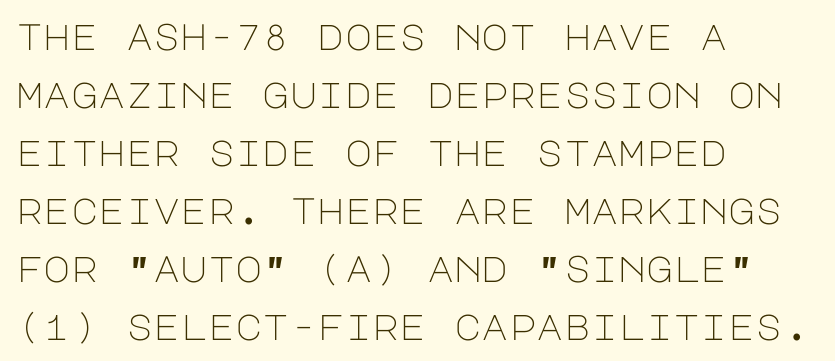
Nope, not italic — everything's standing straight. Characters follow at the spacing the type designer built in. The lines in this sample share a left origin and differ only in where they stop. Rule under the text: the space is simply empty. Stems here are at most as thick as an everyday book face. A typesetter would label this face a sans.
